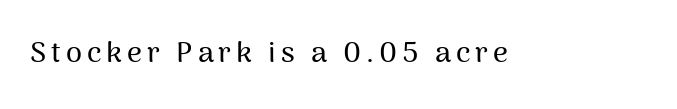
Q: Is the text italic (slanted)? A: No, it is upright.
Q: Is the typeface a serif or a sans-serif typeface? A: Sans-serif.
Q: Is the text underlined? A: No.
Q: Width (condensed, normal, or wide)? A: Normal.
Q: Stroke contrast? A: Medium.
Q: x-height? A: Medium.
Q: Monospaced? A: No.
